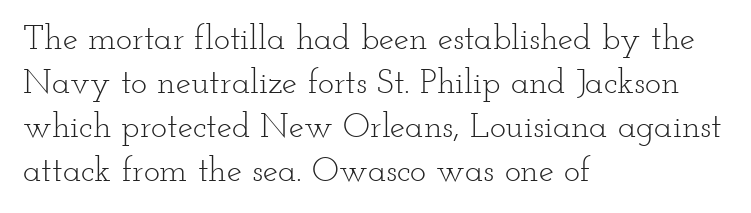
Q: Is the text bold? A: No.
Q: Is the text italic (slanted)? A: No, it is upright.
Q: Is the typeface a serif or a sans-serif typeface? A: Serif.
Q: Is the text underlined? A: No.
Q: How is the paragraph aligned? A: Left-aligned.
Q: Is the spacing between letters normal or unusually wide? A: Normal.
Q: Is the spacing between lines tight, normal or loose? A: Normal.
Q: Width (condensed, normal, or wide)? A: Wide.
Q: Stroke contrast? A: Low.
Q: x-height? A: Small.
Q: Monospaced? A: No.
